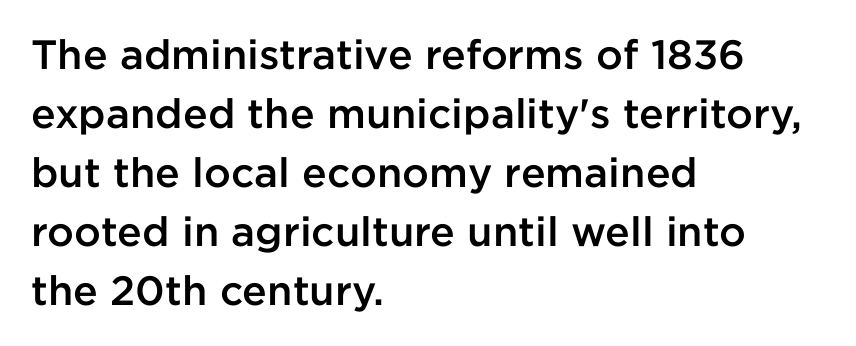
Q: Is the text bold? A: Semi-bold.
Q: Is the text italic (slanted)? A: No, it is upright.
Q: Is the typeface a serif or a sans-serif typeface? A: Sans-serif.
Q: Is the text underlined? A: No.
Q: How is the paragraph aligned? A: Left-aligned.
Q: Is the spacing between letters normal or unusually wide? A: Normal.
Q: Is the spacing between lines tight, normal or loose? A: Normal.
Q: Width (condensed, normal, or wide)? A: Normal.
Q: Stroke contrast? A: Low.
Q: x-height? A: Medium.
Q: Monospaced? A: No.
